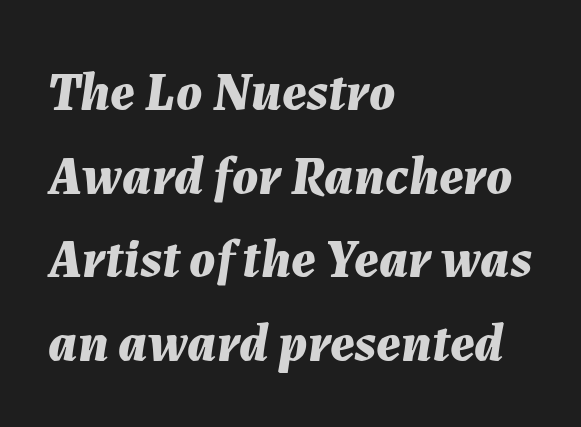
Q: Is the text bold? A: Yes.
Q: Is the text italic (slanted)? A: Yes, it leans right by about 7 degrees.
Q: Is the text underlined? A: No.
Q: How is the paragraph aligned? A: Left-aligned.
Q: Is the spacing between letters normal or unusually wide? A: Normal.
Q: Is the spacing between lines tight, normal or loose? A: Normal.
Q: Width (condensed, normal, or wide)? A: Normal.
Q: Stroke contrast? A: Medium.
Q: x-height? A: Medium.
Q: Monospaced? A: No.
